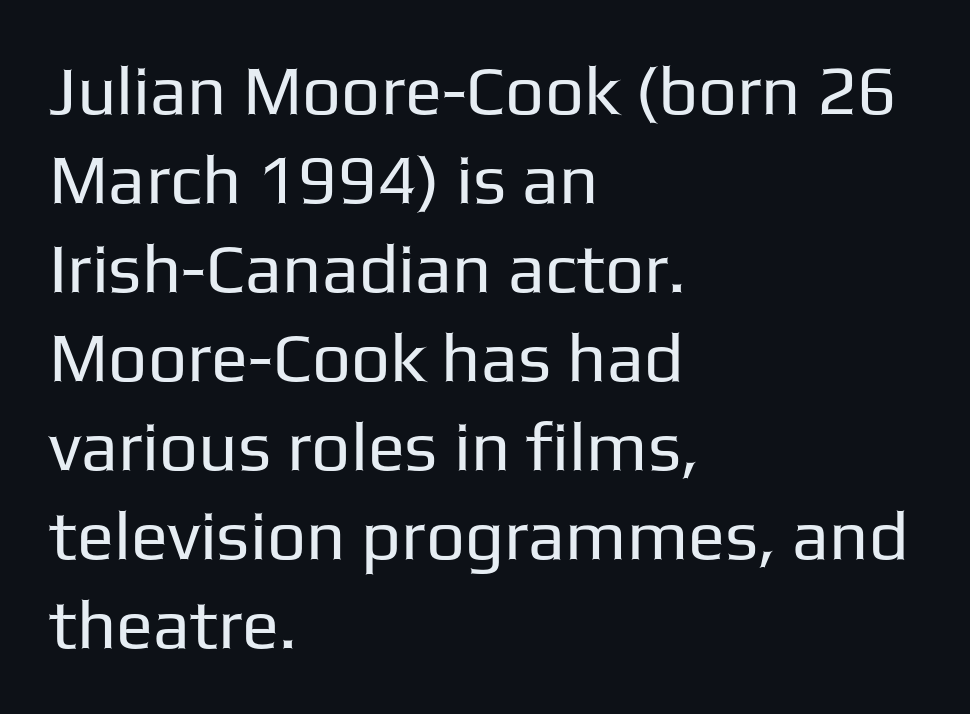
The image shows 69 px regular-weight sans-serif type, upright; set left-aligned, normal line spacing (1.29x), normal letter spacing, not underlined; low stroke contrast and a medium x-height.
